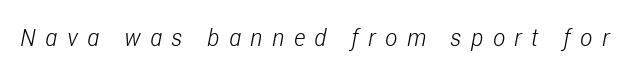
The space beneath each line is pristine and unruled. The strokes carry an ordinary text weight at most. Tall strokes in this sample are angled rather than plumb. These lines have a slow, spaced-out rhythm from letter to letter.
